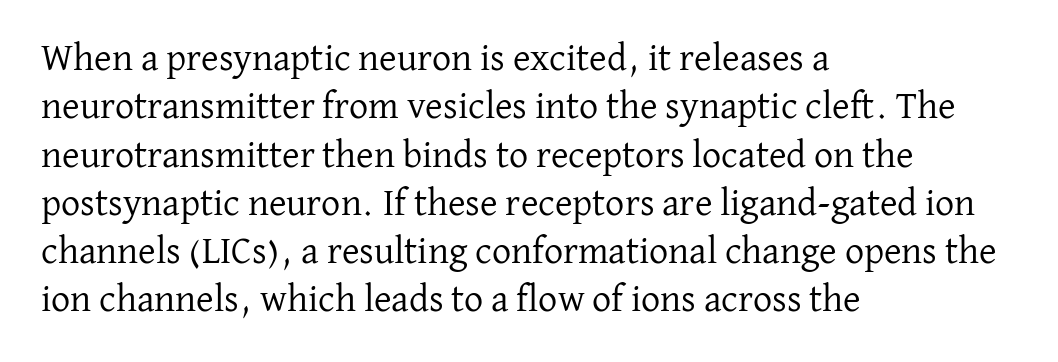
The image shows 38 px regular-weight serif type, upright; set left-aligned, normal line spacing (1.27x), normal letter spacing, not underlined; low stroke contrast and a medium x-height.
